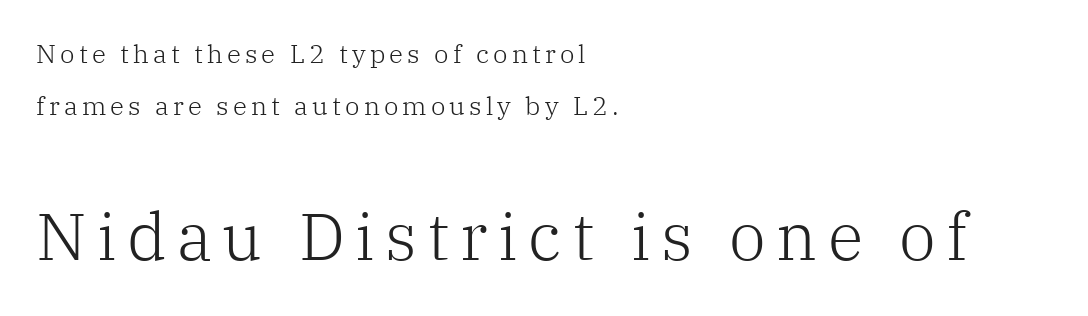
The image shows 66 px light serif type, upright; set left-aligned, loose line spacing (1.99x), not underlined; the second (bottom) block is 2.54x larger; low stroke contrast and a medium x-height.
